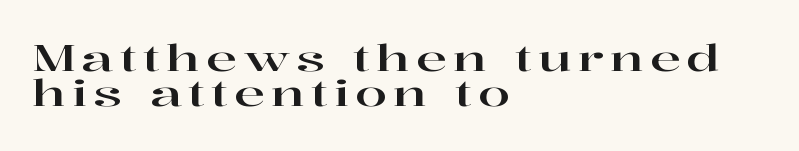
Q: Is the text italic (slanted)? A: No, it is upright.
Q: Is the typeface a serif or a sans-serif typeface? A: Serif.
Q: Is the text underlined? A: No.
Q: How is the paragraph aligned? A: Left-aligned.
Q: Is the spacing between lines tight, normal or loose? A: Tight.
Q: Width (condensed, normal, or wide)? A: Wide.
Q: Stroke contrast? A: High.
Q: x-height? A: Medium.
Q: Monospaced? A: No.
